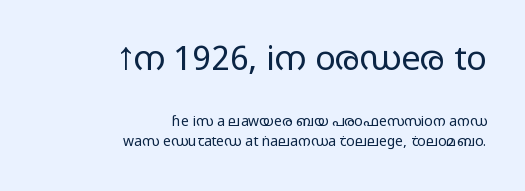
Stem width sits at or under what a default text font uses. A typesetter would call this leading conventional body-copy spacing. This sample uses plain, unmodified letter spacing. This rendering uses right alignment, leaving the left contour irregular. A typesetter would label this face a sans. The face used here appears at its bigger size in the upper chunk.
